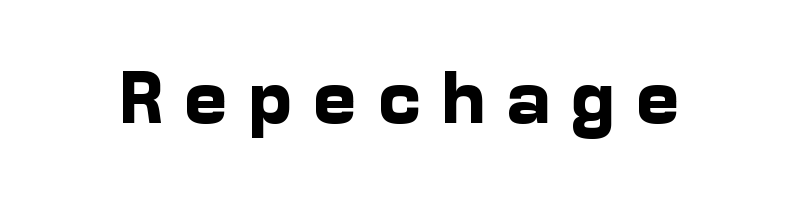
{"serif": "no", "italic": "no", "bold": "yes", "weight": "bold", "width": "normal", "stroke_contrast": "low", "x_height": "medium", "monospaced": "no", "underline": "no", "letter_spacing": "wide", "letter_spacing_em": 0.26, "glyph_px": 75}
